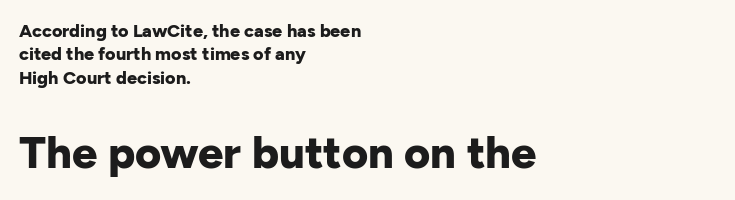
Each new line begins a customary step beneath the previous one. The letters stand upright; this is a roman face. Only glyphs here, with clear space below each row. Serifs: no, the terminals of the letterforms are clean. The designer gave the closing block more size than the opening block. You could not count columns in this text — the font is proportionally spaced.
